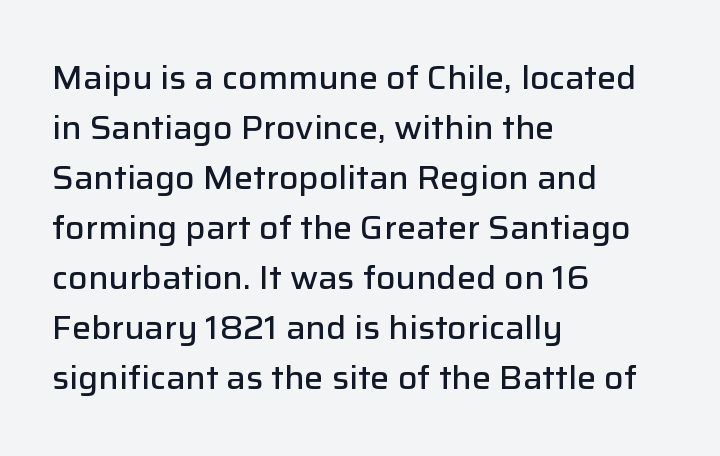
Q: Is the text bold? A: Semi-bold.
Q: Is the text italic (slanted)? A: No, it is upright.
Q: Is the typeface a serif or a sans-serif typeface? A: Sans-serif.
Q: Is the text underlined? A: No.
Q: How is the paragraph aligned? A: Left-aligned.
Q: Is the spacing between letters normal or unusually wide? A: Normal.
Q: Is the spacing between lines tight, normal or loose? A: Normal.
Q: Width (condensed, normal, or wide)? A: Normal.
Q: Stroke contrast? A: Low.
Q: x-height? A: Medium.
Q: Monospaced? A: No.
